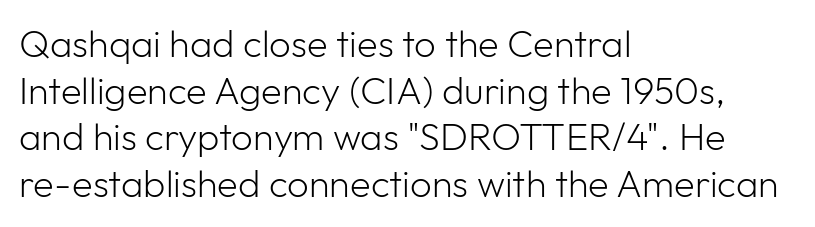
No feet cap the strokes, marking this as sans-serif type. There is no visible air inserted between adjacent glyphs. Ordinary non-slanted type is in use. The strokes carry an ordinary text weight at most. Notice how the passage keeps a crisp vertical edge on the left only.
